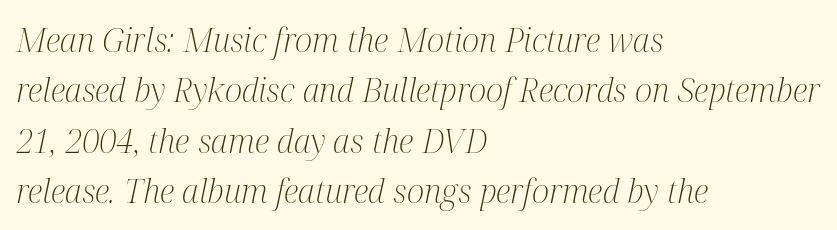
A typesetter would call this zero additional tracking. The letters advance in unequal steps, a hallmark of proportional type. Yep, those are serifs on the letters. Alignment: flush left. The font sits on the lighter half of the weight spectrum, regular included. Anything drawn beneath the words? Only blank space.
